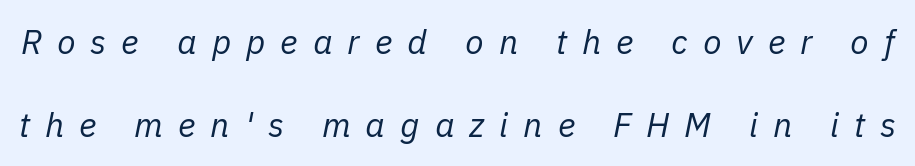
Whoever set this chose breathing room over compactness in the vertical rhythm. This sample has the flowing, uneven cadence of proportional lettering. Compared with a typical body face, this is equally light or lighter still. Notice how the stems are inclined rather than vertical — that's the hallmark of italics.
